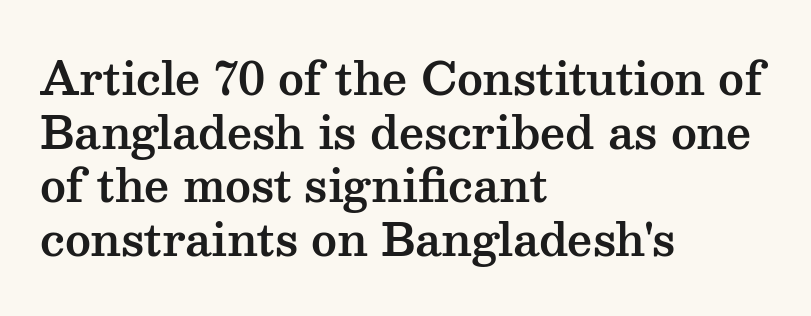
Q: Is the text italic (slanted)? A: No, it is upright.
Q: Is the typeface a serif or a sans-serif typeface? A: Serif.
Q: Is the text underlined? A: No.
Q: How is the paragraph aligned? A: Left-aligned.
Q: Is the spacing between letters normal or unusually wide? A: Normal.
Q: Width (condensed, normal, or wide)? A: Wide.
Q: Stroke contrast? A: Medium.
Q: x-height? A: Medium.
Q: Monospaced? A: No.
